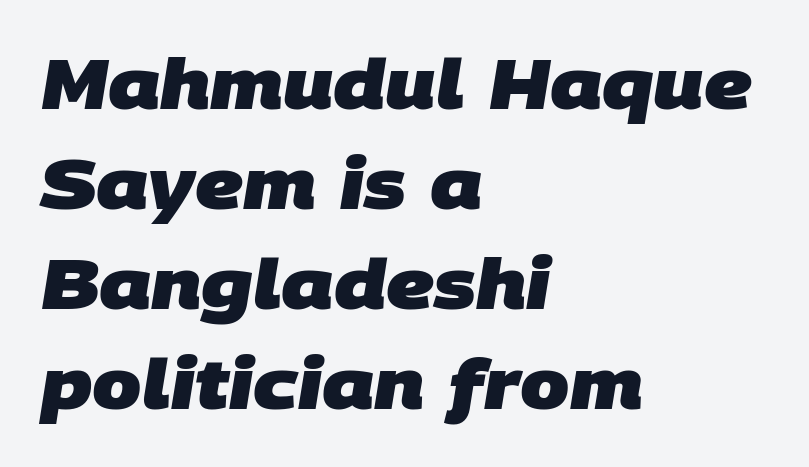
The image shows 70 px heavy sans-serif type; set left-aligned, normal line spacing (1.43x), normal letter spacing, not underlined; low stroke contrast and a large x-height.
